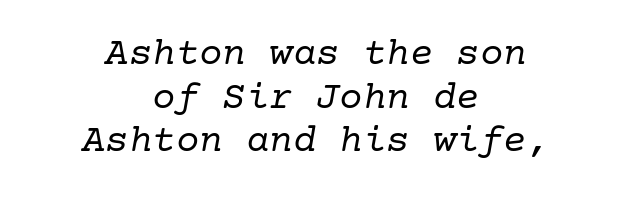
The image shows 39 px regular-weight serif type, italic (leaning right); set centered, tight line spacing (1.12x), normal letter spacing, not underlined; low stroke contrast and a medium x-height.
